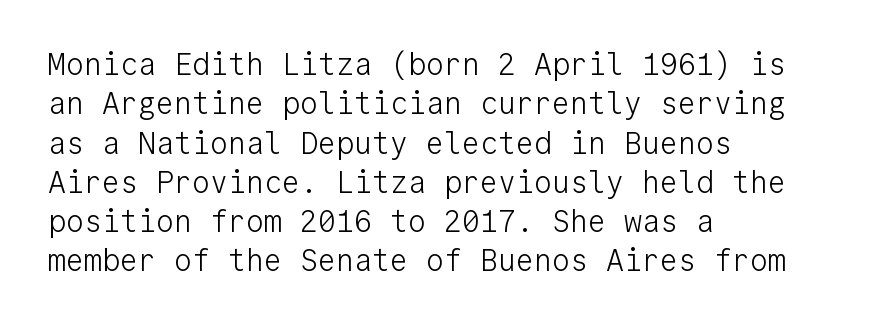
The image shows 30 px light sans-serif type, upright, monospaced; set left-aligned, normal line spacing (1.31x), normal letter spacing, not underlined; low stroke contrast and a medium x-height.
